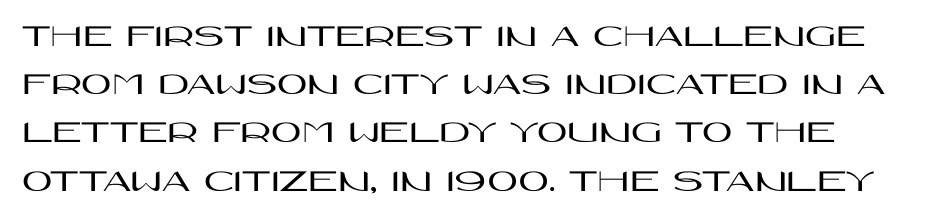
The image shows 33 px wide sans-serif type, upright; set normal line spacing (1.46x), normal letter spacing, not underlined; high stroke contrast and a large x-height.
